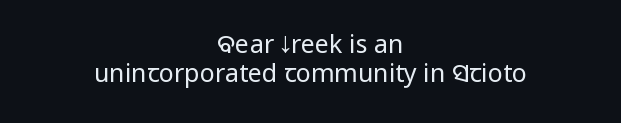
Q: Is the text bold? A: No.
Q: Is the text italic (slanted)? A: No, it is upright.
Q: Is the text underlined? A: No.
Q: How is the paragraph aligned? A: Centered.
Q: Is the spacing between letters normal or unusually wide? A: Normal.
